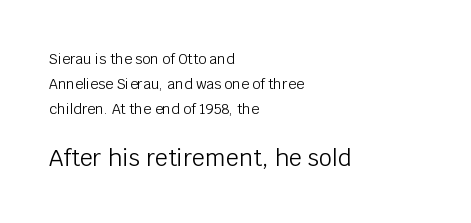
The letters in the lower block stand taller than those in the block above. This is roman type, the default non-slanted kind. Nobody touched the tracking dial on this one. Unmarked baselines from the first word to the last.
